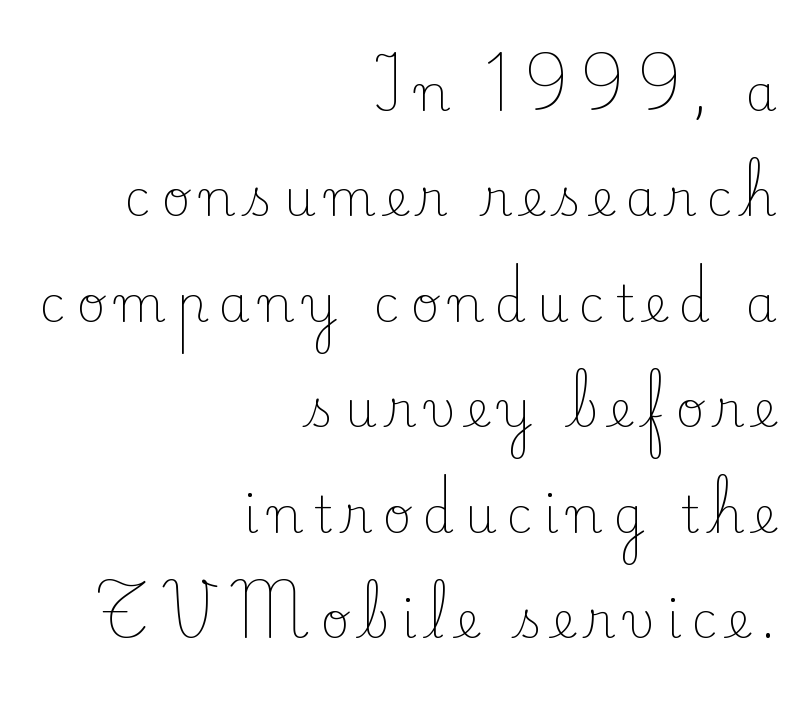
Descender tails drop into unmarked territory. Type style note: has serifs. The space between consecutive lines is lavish. This sample has the flowing, uneven cadence of proportional lettering. One-word summary of the alignment: right.
